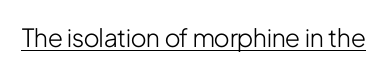
The image shows 25 px text type, upright; set normal letter spacing, underlined.
